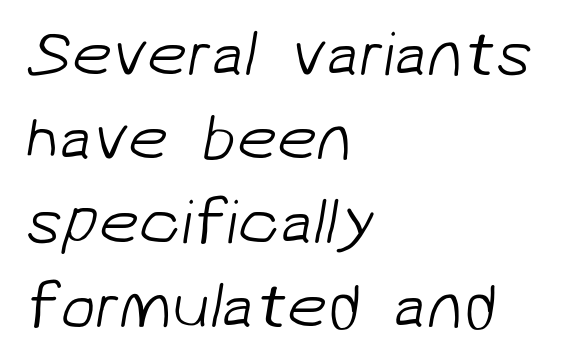
Q: Is the text bold? A: No.
Q: Is the typeface a serif or a sans-serif typeface? A: Sans-serif.
Q: Is the text underlined? A: No.
Q: How is the paragraph aligned? A: Left-aligned.
Q: Is the spacing between letters normal or unusually wide? A: Normal.
Q: Is the spacing between lines tight, normal or loose? A: Normal.
Q: Width (condensed, normal, or wide)? A: Normal.
Q: Stroke contrast? A: Low.
Q: x-height? A: Medium.
Q: Monospaced? A: No.
